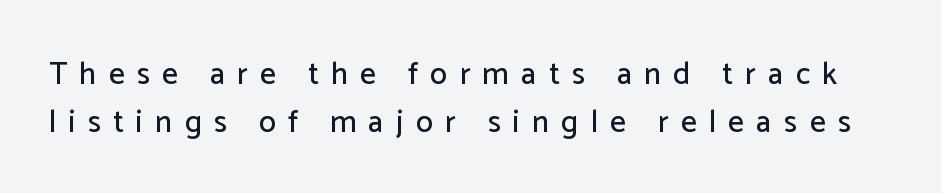
Q: Is the text italic (slanted)? A: No, it is upright.
Q: Is the typeface a serif or a sans-serif typeface? A: Sans-serif.
Q: Is the text underlined? A: No.
Q: Is the spacing between letters normal or unusually wide? A: Unusually wide.
Q: Is the spacing between lines tight, normal or loose? A: Normal.
Q: Width (condensed, normal, or wide)? A: Normal.
Q: Stroke contrast? A: Low.
Q: x-height? A: Medium.
Q: Monospaced? A: No.
